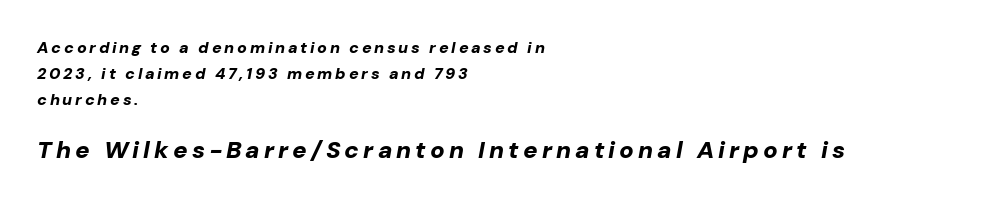
The image shows 24 px bold type, italic (leaning right); set left-aligned, normal line spacing (1.63x), not underlined; the second (bottom) block is 1.5x larger.
